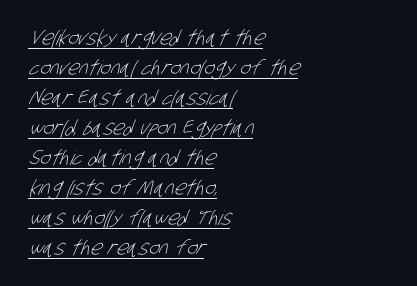
Q: Is the text bold? A: No.
Q: Is the text underlined? A: Yes.
Q: How is the paragraph aligned? A: Left-aligned.
Q: Is the spacing between letters normal or unusually wide? A: Normal.
Q: Is the spacing between lines tight, normal or loose? A: Normal.
